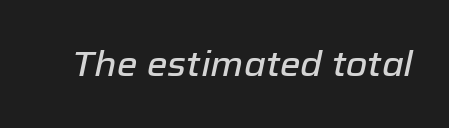
The image shows 35 px text type, italic (leaning right); set normal letter spacing, not underlined; low stroke contrast and a medium x-height.
